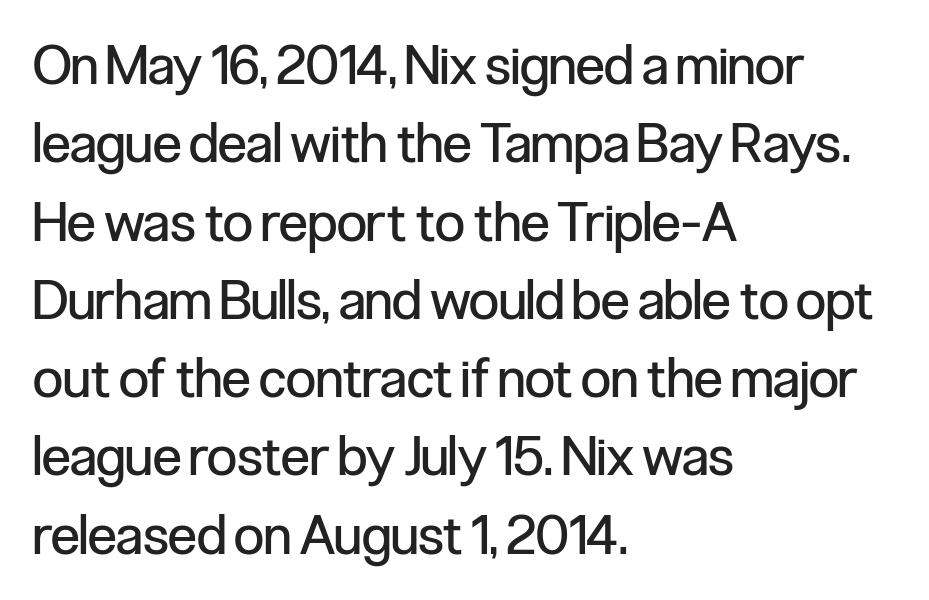
Q: Is the text bold? A: No.
Q: Is the text italic (slanted)? A: No, it is upright.
Q: Is the typeface a serif or a sans-serif typeface? A: Sans-serif.
Q: Is the text underlined? A: No.
Q: How is the paragraph aligned? A: Left-aligned.
Q: Is the spacing between letters normal or unusually wide? A: Normal.
Q: Is the spacing between lines tight, normal or loose? A: Normal.
Q: Width (condensed, normal, or wide)? A: Condensed.
Q: Stroke contrast? A: Low.
Q: x-height? A: Medium.
Q: Monospaced? A: No.
